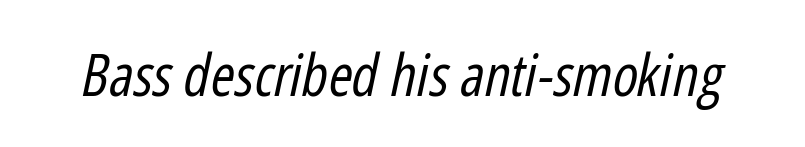
Nobody touched the tracking dial on this one. Is the stroke heavy? The answer is a plain regular-or-lighter. These lines are rendered in a variable-pitch font. Quick note: underline off. The axis of the letterforms is tilted away from vertical.
